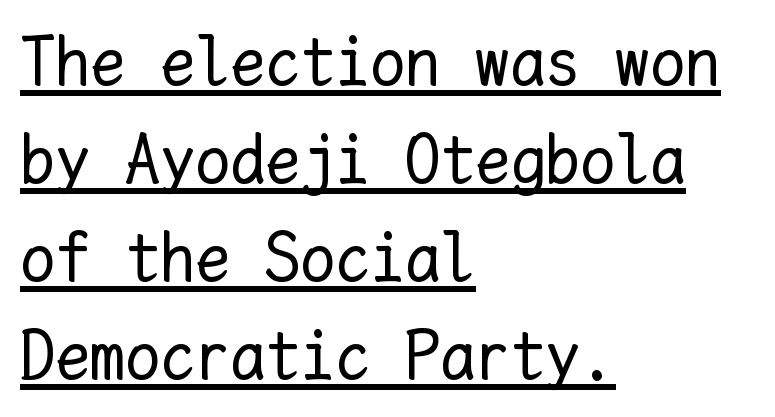
The image shows 70 px regular-weight type, upright, monospaced; set left-aligned, normal line spacing (1.4x), normal letter spacing, underlined; low stroke contrast and a medium x-height.
